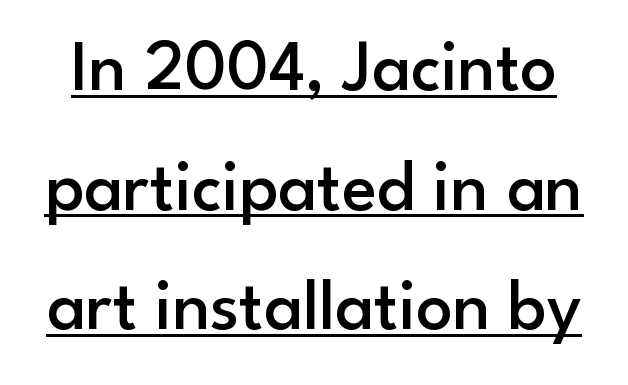
The image shows 72 px semibold sans-serif type, upright; set normal line spacing (1.66x), normal letter spacing, underlined; low stroke contrast and a small x-height.
